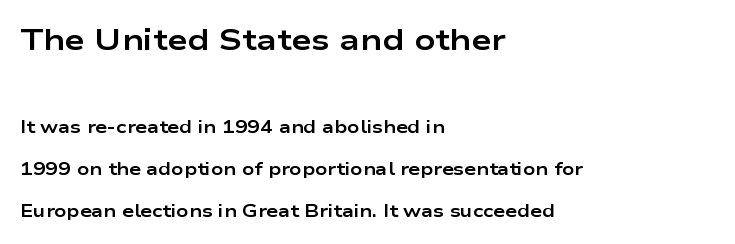
Is the type bold? Yes — the strokes are clearly thick and heavy. Reading down the column, the eye jumps a long way to each next line. A typesetter would call this proportional, since set widths differ per character. Type style note: lacks serifs. The letters in the upper block stand taller than those in the block below.
